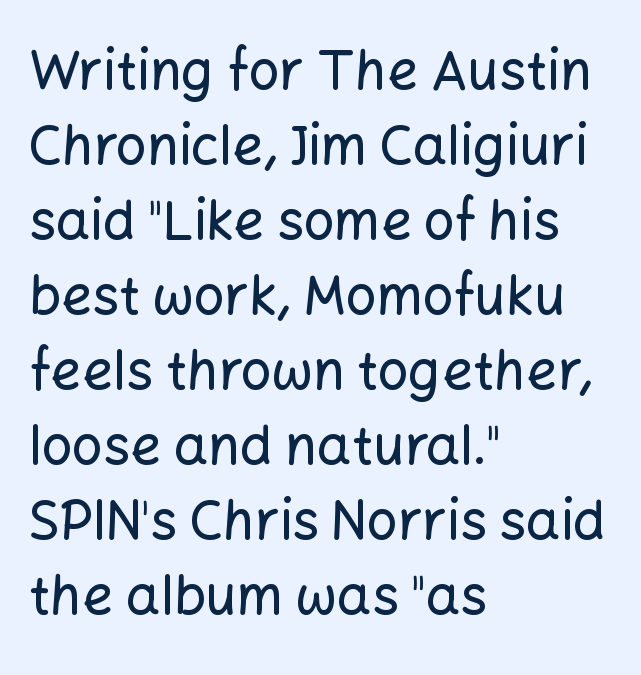
The face used here is rendered with its standard letterfit. The vertical gap from one line to the next is medium. Clear beneath every line of the passage. What kind of face is this? One without serifs — a sans. You can tell it's not italic because the verticals are truly vertical. In CSS terms this would be text-align: left.
